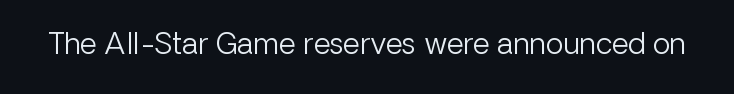
Q: Is the text bold? A: No.
Q: Is the text italic (slanted)? A: No, it is upright.
Q: Is the typeface a serif or a sans-serif typeface? A: Sans-serif.
Q: Is the text underlined? A: No.
Q: Is the spacing between letters normal or unusually wide? A: Normal.
Q: Width (condensed, normal, or wide)? A: Normal.
Q: Stroke contrast? A: Low.
Q: x-height? A: Medium.
Q: Monospaced? A: No.
